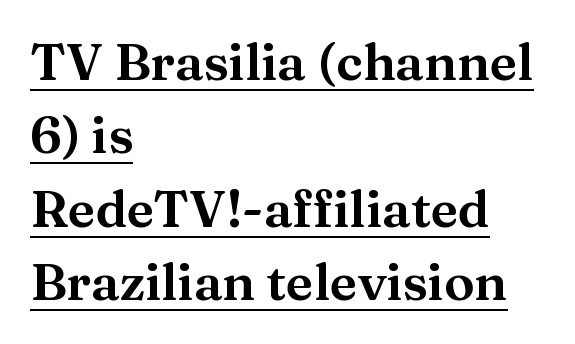
Q: Is the text italic (slanted)? A: No, it is upright.
Q: Is the typeface a serif or a sans-serif typeface? A: Serif.
Q: Is the text underlined? A: Yes.
Q: How is the paragraph aligned? A: Left-aligned.
Q: Is the spacing between letters normal or unusually wide? A: Normal.
Q: Is the spacing between lines tight, normal or loose? A: Normal.
Q: Width (condensed, normal, or wide)? A: Wide.
Q: Stroke contrast? A: Medium.
Q: x-height? A: Medium.
Q: Monospaced? A: No.
